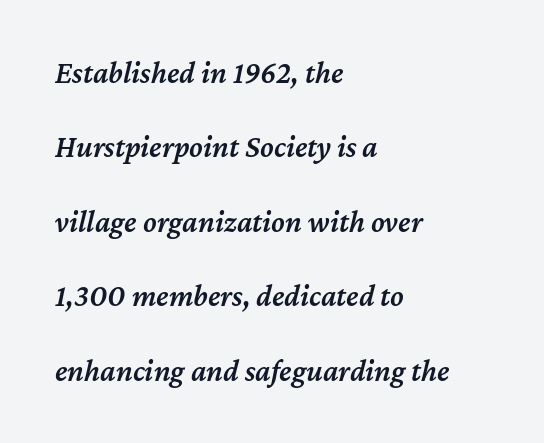
Q: Is the text bold? A: Semi-bold.
Q: Is the text italic (slanted)? A: Yes, it leans right by about 12 degrees.
Q: Is the text underlined? A: No.
Q: How is the paragraph aligned? A: Left-aligned.
Q: Is the spacing between letters normal or unusually wide? A: Normal.
Q: Is the spacing between lines tight, normal or loose? A: Loose.
Q: Width (condensed, normal, or wide)? A: Normal.
Q: Stroke contrast? A: Medium.
Q: x-height? A: Medium.
Q: Monospaced? A: No.
